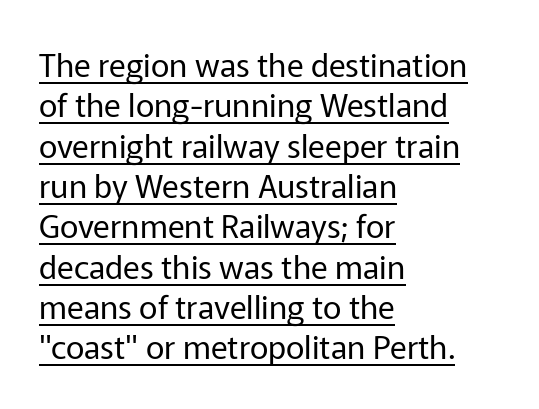
Q: Is the text bold? A: No.
Q: Is the text italic (slanted)? A: No, it is upright.
Q: Is the typeface a serif or a sans-serif typeface? A: Sans-serif.
Q: Is the text underlined? A: Yes.
Q: How is the paragraph aligned? A: Left-aligned.
Q: Is the spacing between letters normal or unusually wide? A: Normal.
Q: Is the spacing between lines tight, normal or loose? A: Normal.
Q: Width (condensed, normal, or wide)? A: Normal.
Q: Stroke contrast? A: Low.
Q: x-height? A: Medium.
Q: Monospaced? A: No.
